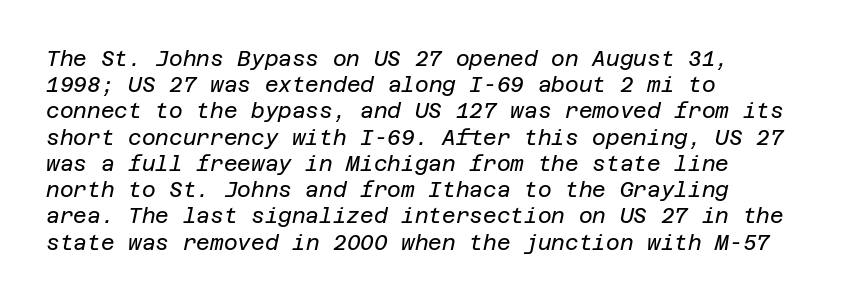
{"italic": "yes", "lean": "right", "slant_degrees": 12, "bold": "no", "underline": "no", "align": "left", "line_spacing": "normal", "line_spacing_ratio": 1.25, "letter_spacing": "normal", "letter_spacing_em": 0.0, "glyph_px": 21}
